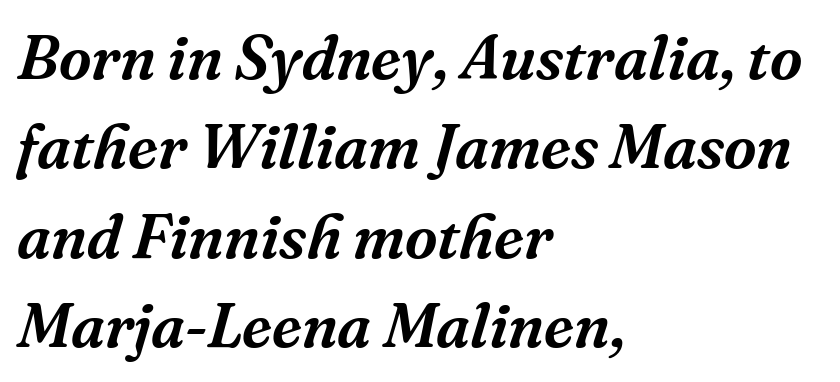
{"serif": "yes", "italic": "yes", "lean": "right", "slant_degrees": 16, "width": "normal", "stroke_contrast": "medium", "x_height": "medium", "monospaced": "no", "underline": "no", "align": "left", "line_spacing": "normal", "line_spacing_ratio": 1.42, "letter_spacing": "normal", "letter_spacing_em": 0.0, "glyph_px": 63}
